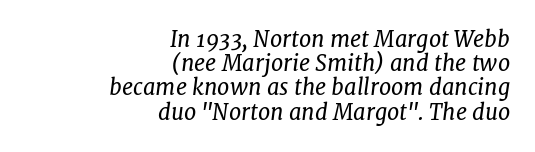
Q: Is the text bold? A: No.
Q: Is the text italic (slanted)? A: Yes, it leans right by about 7 degrees.
Q: Is the text underlined? A: No.
Q: How is the paragraph aligned? A: Right-aligned.
Q: Is the spacing between letters normal or unusually wide? A: Normal.
Q: Is the spacing between lines tight, normal or loose? A: Tight.
